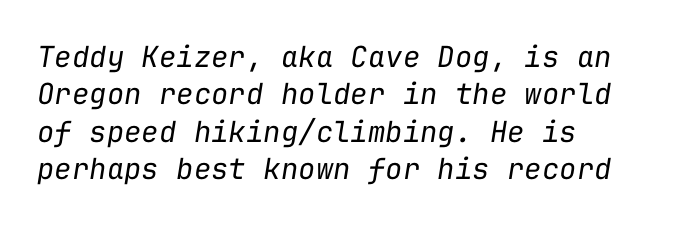
Q: Is the text bold? A: No.
Q: Is the text italic (slanted)? A: Yes, it leans right by about 9 degrees.
Q: Is the text underlined? A: No.
Q: How is the paragraph aligned? A: Left-aligned.
Q: Is the spacing between letters normal or unusually wide? A: Normal.
Q: Is the spacing between lines tight, normal or loose? A: Normal.
Q: Width (condensed, normal, or wide)? A: Normal.
Q: Stroke contrast? A: Low.
Q: x-height? A: Medium.
Q: Monospaced? A: Yes.
